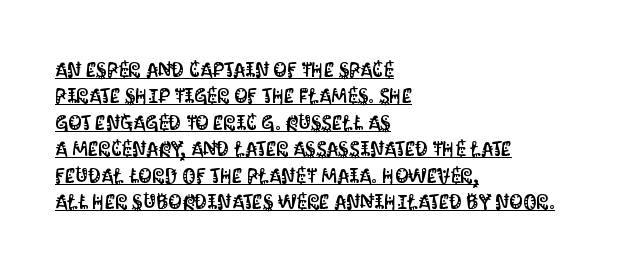
Quick note: not italic, upright. Underlined type. One-word summary of the alignment: left. Evenly set lines give the paragraph a standard silhouette. Is the letter spacing exaggerated? No — it looks like the ordinary default.
